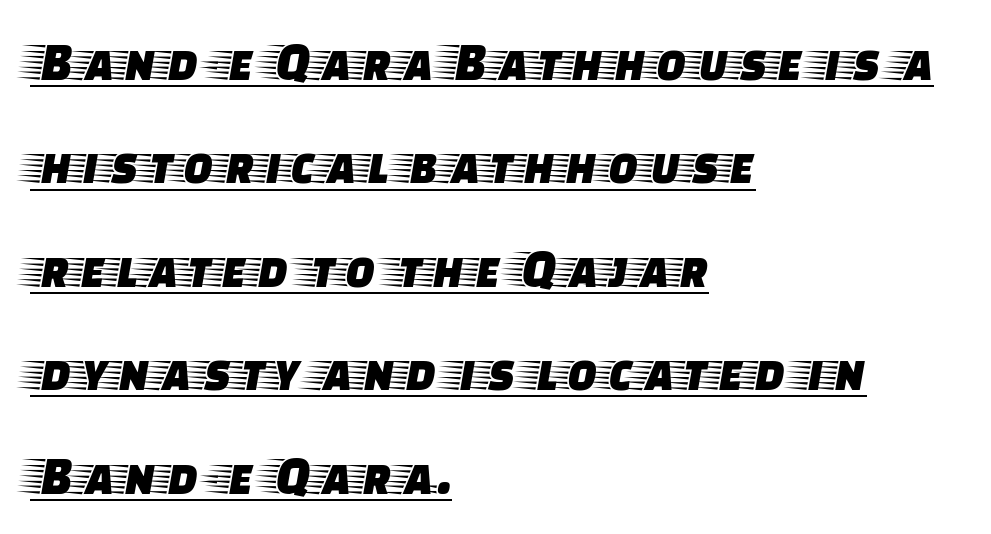
The image shows 55 px wide serif type; set left-aligned, line spacing 1.88x, normal letter spacing, underlined; low stroke contrast and a large x-height.
